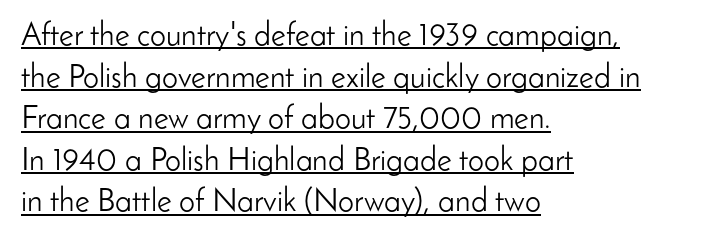
Q: Is the text bold? A: No.
Q: Is the text italic (slanted)? A: No, it is upright.
Q: Is the typeface a serif or a sans-serif typeface? A: Sans-serif.
Q: Is the text underlined? A: Yes.
Q: How is the paragraph aligned? A: Left-aligned.
Q: Is the spacing between letters normal or unusually wide? A: Normal.
Q: Is the spacing between lines tight, normal or loose? A: Normal.
Q: Width (condensed, normal, or wide)? A: Normal.
Q: Stroke contrast? A: Low.
Q: x-height? A: Small.
Q: Monospaced? A: No.
